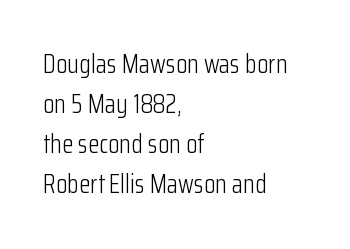
The image shows 26 px text type, upright; set left-aligned, normal line spacing (1.54x), normal letter spacing, not underlined.
